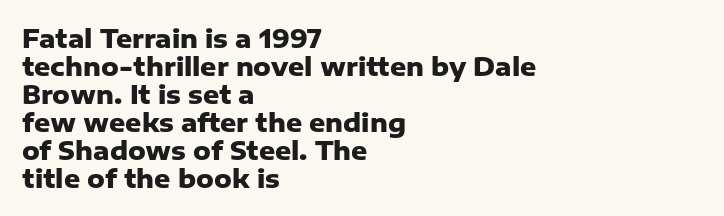
The image shows 25 px bold type, upright; set left-aligned, tight line spacing (1.12x), normal letter spacing, not underlined.
